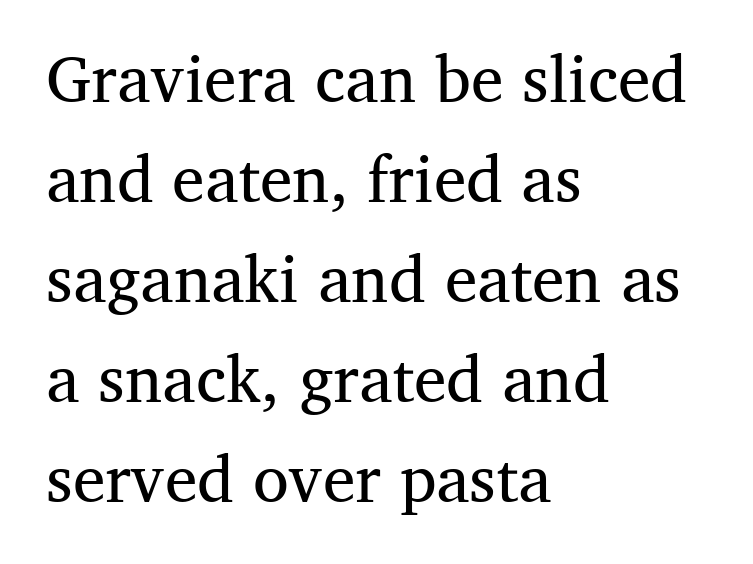
Q: Is the text bold? A: No.
Q: Is the text italic (slanted)? A: No, it is upright.
Q: Is the typeface a serif or a sans-serif typeface? A: Serif.
Q: Is the text underlined? A: No.
Q: How is the paragraph aligned? A: Left-aligned.
Q: Is the spacing between letters normal or unusually wide? A: Normal.
Q: Is the spacing between lines tight, normal or loose? A: Normal.
Q: Width (condensed, normal, or wide)? A: Normal.
Q: Stroke contrast? A: Medium.
Q: x-height? A: Medium.
Q: Monospaced? A: No.
